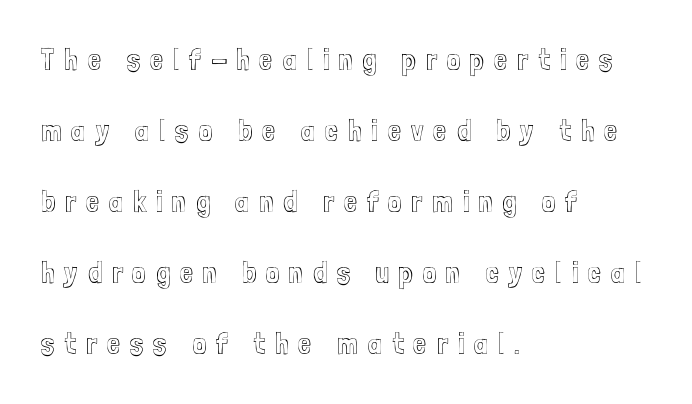
Students, observe: this is what heavily led, spacious text looks like. Think of a printed novel: that variable character pitch is what you see here. Plain, unruled lines of type. A classic flush-left, rag-right setting is used for this passage. Quick note: not italic, upright.
